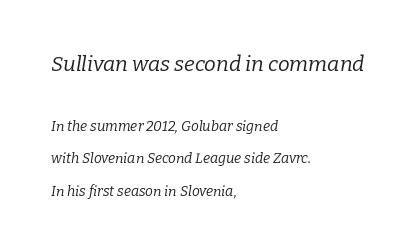
{"italic": "yes", "lean": "right", "slant_degrees": 9, "bold": "no", "underline": "no", "align": "left", "line_spacing": "loose", "line_spacing_ratio": 2.33, "letter_spacing": "normal", "letter_spacing_em": 0.0, "larger_block": "first", "size_ratio": 1.5, "glyph_px": 21}
